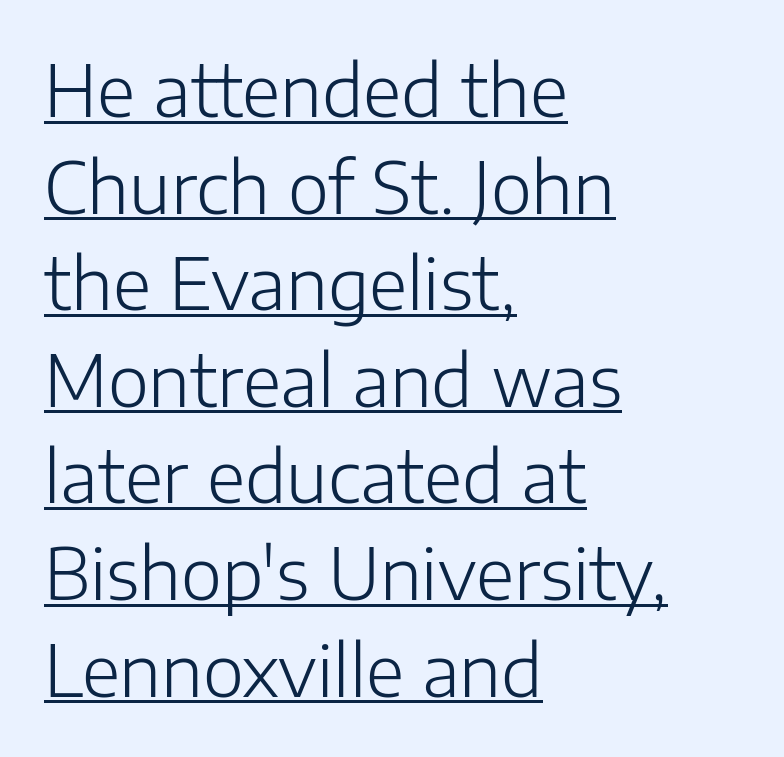
Descenders here cross a horizontal rule under the line. This sample uses an upright cut, with every glyph sitting square on the baseline. Bold? No — there's no thickening of the strokes. The paragraph has a hard left edge and a soft right edge. Regarding leading, the lines here are spaced in the standard way. These lines are rendered in a variable-pitch font.
